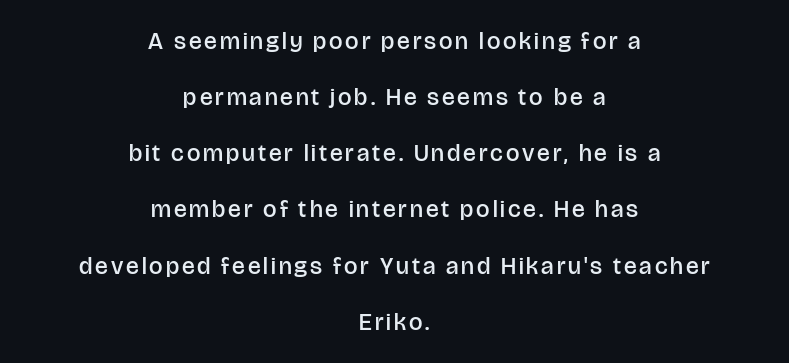
The text block is weighted toward neither margin, spreading evenly from the middle. Leading is clearly above the norm, producing a sparse column. The type sits square on the baseline with zero lean. The space directly below the letters is spotless. Each glyph is drawn with semibold strokes, heavier than normal yet not fully bold.
